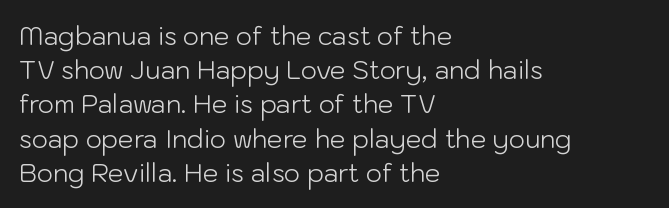
{"italic": "no", "bold": "no", "underline": "no", "align": "left", "line_spacing": "normal", "line_spacing_ratio": 1.37, "letter_spacing": "normal", "letter_spacing_em": 0.0, "glyph_px": 25}
